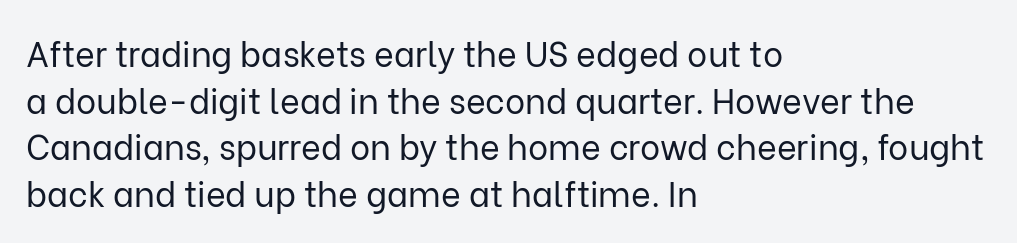
{"serif": "no", "italic": "no", "bold": "no", "weight": "regular", "width": "normal", "stroke_contrast": "low", "x_height": "medium", "monospaced": "no", "underline": "no", "align": "left", "line_spacing": "normal", "line_spacing_ratio": 1.37, "letter_spacing": "normal", "letter_spacing_em": 0.0, "glyph_px": 34}
